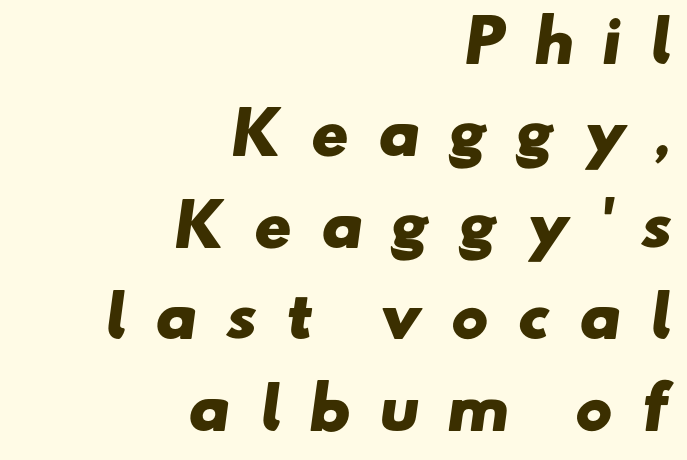
The image shows 57 px heavy, wide sans-serif type; set right-aligned, normal line spacing (1.61x), unusually wide letter spacing (+0.48 em), not underlined; low stroke contrast and a small x-height.
